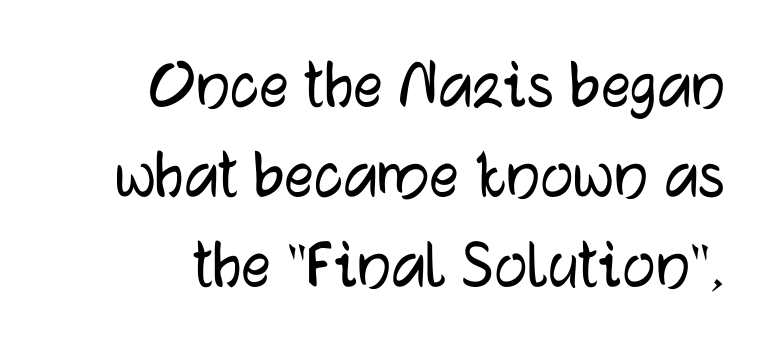
{"serif": "no", "italic": "no", "width": "normal", "stroke_contrast": "low", "x_height": "medium", "monospaced": "no", "underline": "no", "line_spacing_ratio": 1.23, "letter_spacing": "normal", "letter_spacing_em": 0.0, "glyph_px": 73}
